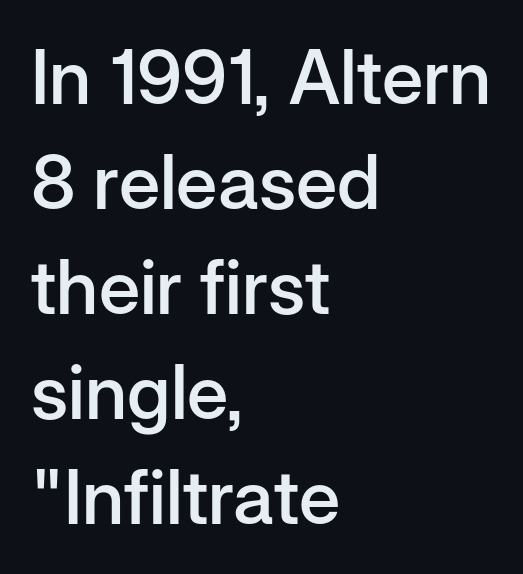
The image shows 75 px semibold sans-serif type, upright; set left-aligned, normal line spacing (1.4x), normal letter spacing, not underlined; low stroke contrast and a medium x-height.
